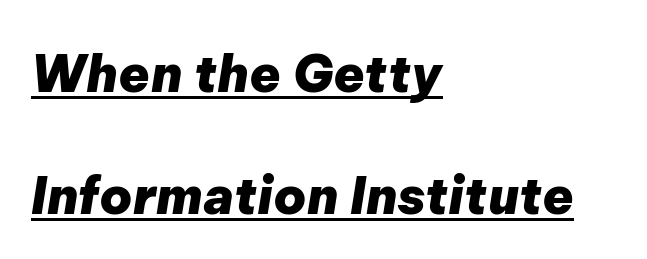
Q: Is the text bold? A: Yes.
Q: Is the text italic (slanted)? A: Yes, it leans right by about 9 degrees.
Q: Is the text underlined? A: Yes.
Q: How is the paragraph aligned? A: Left-aligned.
Q: Is the spacing between letters normal or unusually wide? A: Normal.
Q: Is the spacing between lines tight, normal or loose? A: Loose.
Q: Width (condensed, normal, or wide)? A: Normal.
Q: Stroke contrast? A: Low.
Q: x-height? A: Medium.
Q: Monospaced? A: No.
